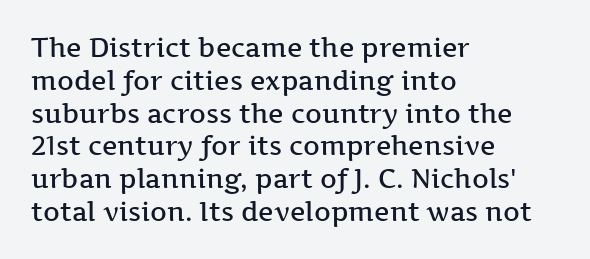
{"italic": "no", "bold": "semi", "underline": "no", "align": "left", "line_spacing": "normal", "line_spacing_ratio": 1.26, "letter_spacing": "normal", "letter_spacing_em": 0.0, "glyph_px": 26}
